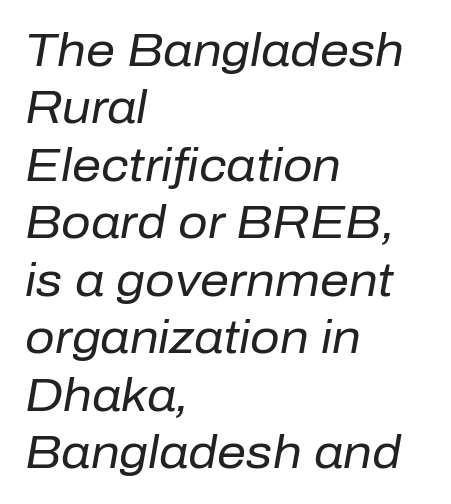
{"italic": "yes", "lean": "right", "slant_degrees": 10, "bold": "no", "weight": "regular", "width": "normal", "stroke_contrast": "low", "x_height": "medium", "monospaced": "no", "underline": "no", "align": "left", "line_spacing": "normal", "line_spacing_ratio": 1.25, "letter_spacing": "normal", "letter_spacing_em": 0.0, "glyph_px": 46}
